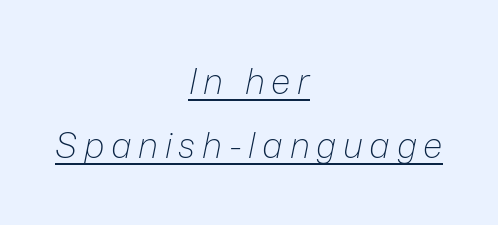
Is this a heavy cut? Hardly; it is regular or lighter. You can tell it's italic because the verticals aren't actually vertical. Honestly, the underline is the first thing you notice here. These lines are rendered in a variable-pitch font.
